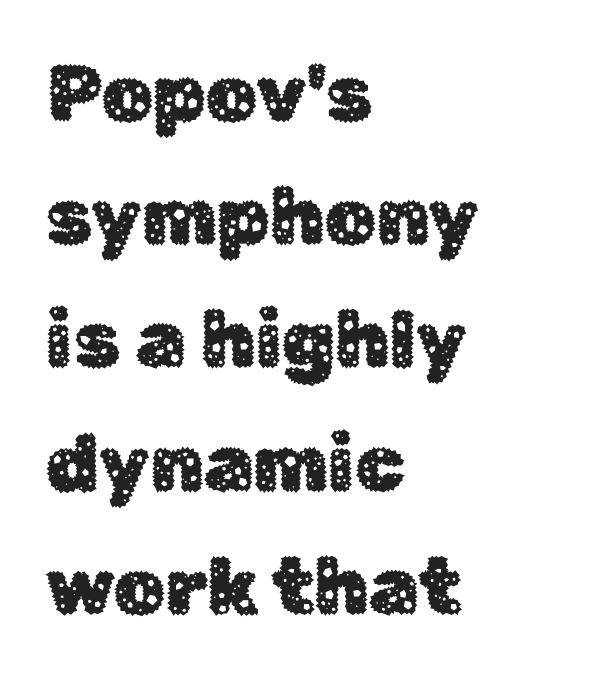
Vertically, the passage feels balanced, rows spaced as you'd expect. Note the varied advance widths — an 'i' is clearly narrower than an 'm'. The axis of the letterforms is exactly vertical. Look at the bottom of the vertical strokes: they stop flat, with no serifs.
